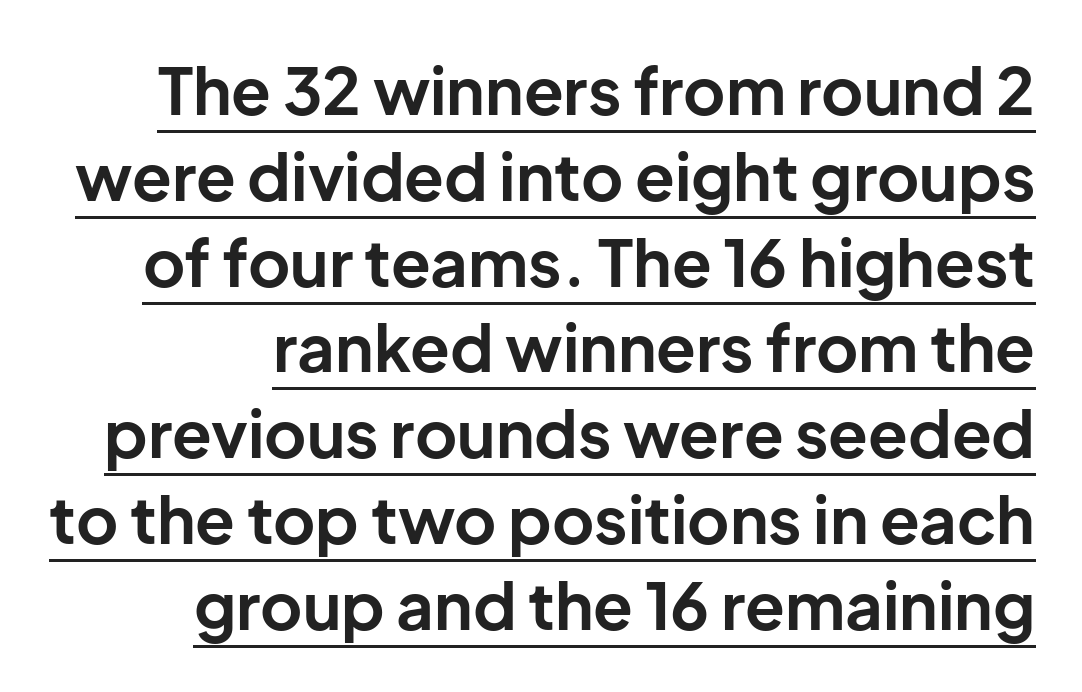
Q: Is the text bold? A: Yes.
Q: Is the text italic (slanted)? A: No, it is upright.
Q: Is the typeface a serif or a sans-serif typeface? A: Sans-serif.
Q: Is the text underlined? A: Yes.
Q: Is the spacing between letters normal or unusually wide? A: Normal.
Q: Is the spacing between lines tight, normal or loose? A: Normal.
Q: Width (condensed, normal, or wide)? A: Normal.
Q: Stroke contrast? A: Low.
Q: x-height? A: Medium.
Q: Monospaced? A: No.
